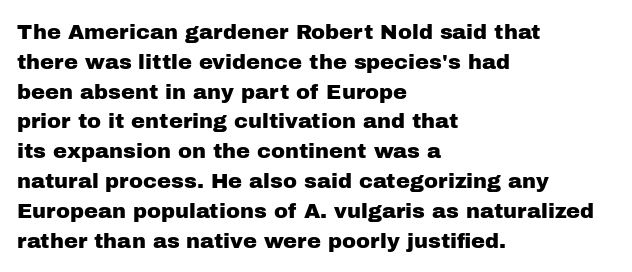
Which margin do the lines hug? The left one — the right edge is uneven. The letters stand upright; this is a roman face. Any mark beneath the type? The region is blank. The space between consecutive lines is moderate. No extra tracking has been applied to these lines.
